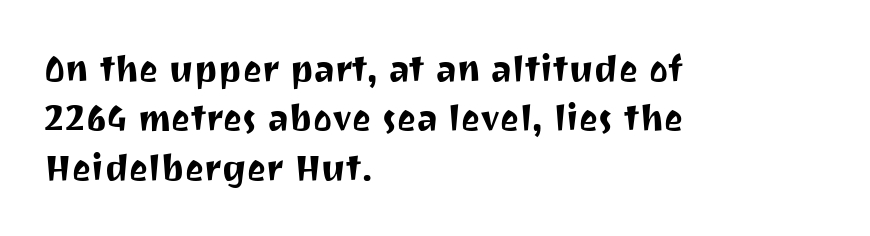
{"serif": "no", "italic": "no", "width": "normal", "stroke_contrast": "medium", "x_height": "medium", "monospaced": "no", "underline": "no", "align": "left", "line_spacing": "normal", "line_spacing_ratio": 1.37, "letter_spacing": "normal", "letter_spacing_em": 0.0, "glyph_px": 36}
